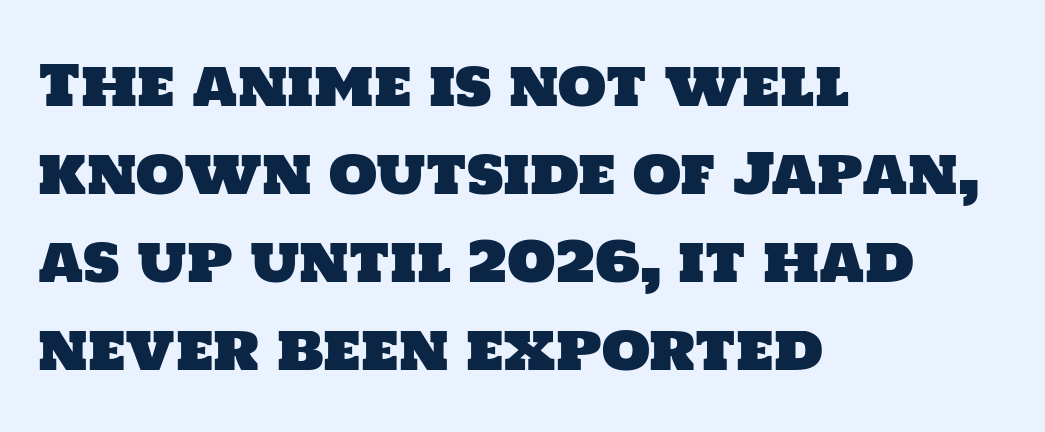
Tracking value appears to be zero — textbook default spacing. The face used here is a sans, in the tradition of grotesques and geometrics. You could not count columns in this text — the font is proportionally spaced. Typeset ragged right — the left edge is the straight one.
